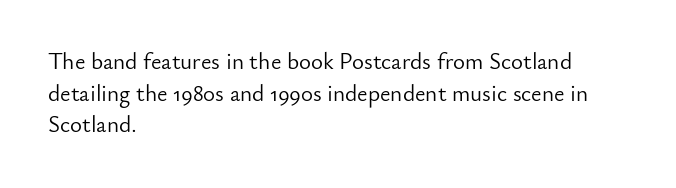
The image shows 23 px text type, upright; set left-aligned, normal line spacing (1.38x), normal letter spacing, not underlined.
